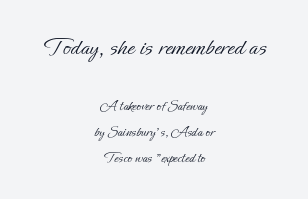
The image shows 26 px text type; set centered, line spacing 1.74x, normal letter spacing, not underlined; the first (top) block is 1.73x larger.
